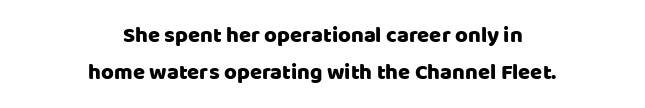
{"italic": "no", "underline": "no", "align": "center", "line_spacing": "normal", "line_spacing_ratio": 1.66, "letter_spacing": "normal", "letter_spacing_em": 0.0, "glyph_px": 22}
